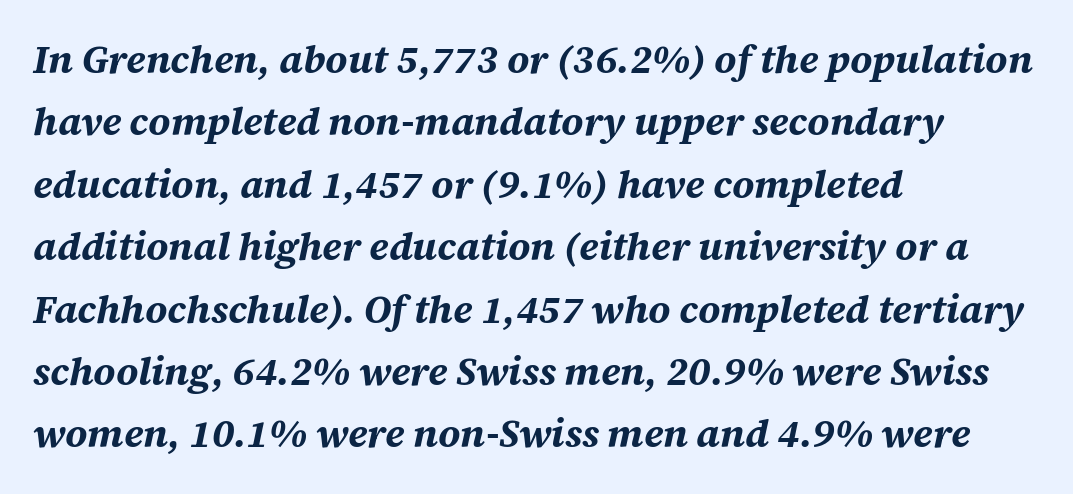
The line-height multiplier appears to be the usual default. The paragraph shown leans on its left margin. Yep, that's italic — everything's leaning. Is this a fixed-width face? No — the glyphs have proportional, varying widths. The font is running at its bold setting.
